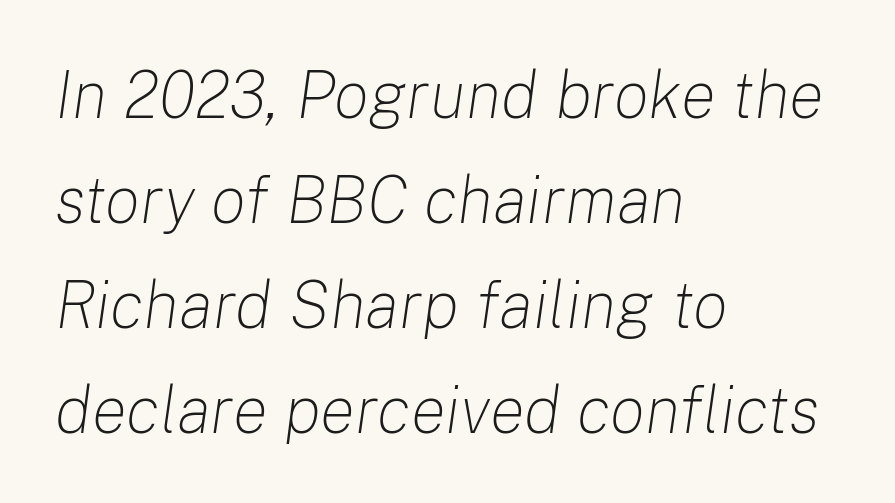
Descender tails drop into unmarked territory. Quick note: interline space is typical. Varying glyph widths throughout — classic text-font behaviour. It's the slanting kind of type. The setting favours the left margin, as ordinary paragraphs usually do. The gaps between neighbouring characters are ordinary and unremarkable.
